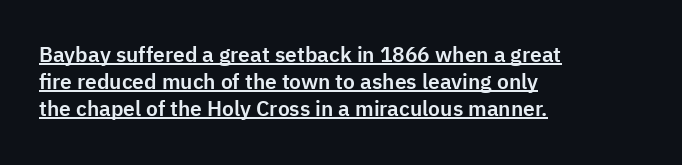
Q: Is the text italic (slanted)? A: No, it is upright.
Q: Is the text underlined? A: Yes.
Q: How is the paragraph aligned? A: Left-aligned.
Q: Is the spacing between letters normal or unusually wide? A: Normal.
Q: Is the spacing between lines tight, normal or loose? A: Normal.
